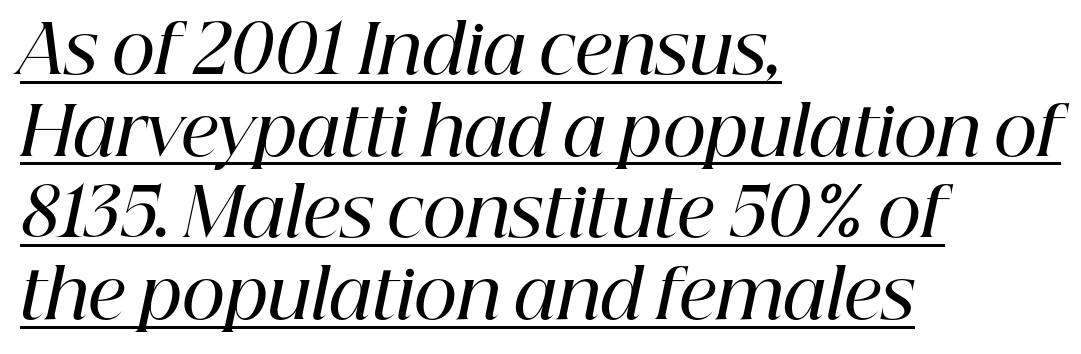
Q: Is the text bold? A: Semi-bold.
Q: Is the text italic (slanted)? A: Yes, it leans right by about 12 degrees.
Q: Is the typeface a serif or a sans-serif typeface? A: Serif.
Q: Is the text underlined? A: Yes.
Q: How is the paragraph aligned? A: Left-aligned.
Q: Is the spacing between letters normal or unusually wide? A: Normal.
Q: Width (condensed, normal, or wide)? A: Normal.
Q: Stroke contrast? A: High.
Q: x-height? A: Medium.
Q: Monospaced? A: No.
